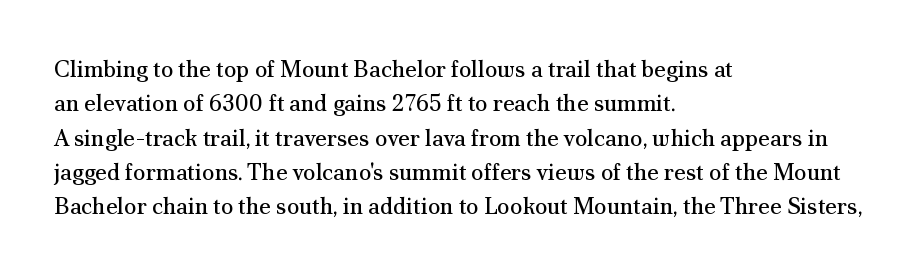
{"italic": "no", "bold": "no", "underline": "no", "align": "left", "line_spacing": "normal", "line_spacing_ratio": 1.49, "letter_spacing": "normal", "letter_spacing_em": 0.0, "glyph_px": 23}
